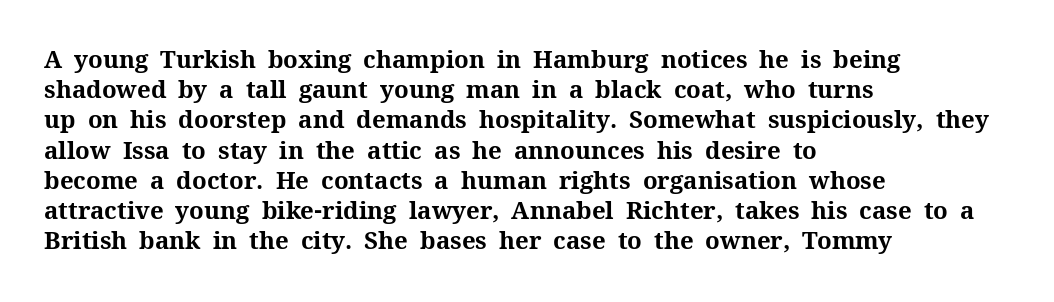
{"italic": "no", "bold": "yes", "underline": "no", "align": "left", "line_spacing": "normal", "line_spacing_ratio": 1.26, "letter_spacing": "normal", "letter_spacing_em": 0.0, "glyph_px": 24}
